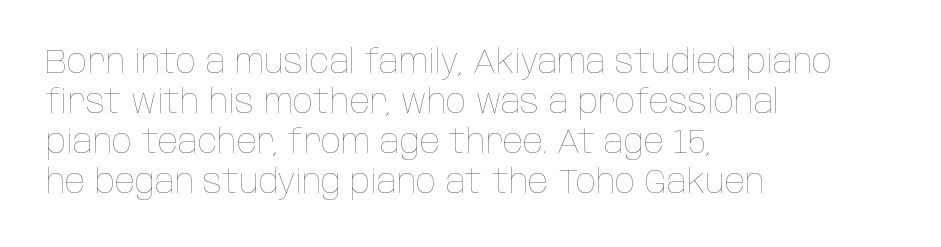
Q: Is the text bold? A: No.
Q: Is the text italic (slanted)? A: No, it is upright.
Q: Is the text underlined? A: No.
Q: How is the paragraph aligned? A: Left-aligned.
Q: Is the spacing between letters normal or unusually wide? A: Normal.
Q: Width (condensed, normal, or wide)? A: Condensed.
Q: Stroke contrast? A: Low.
Q: x-height? A: Large.
Q: Monospaced? A: No.
